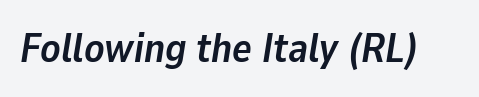
{"italic": "yes", "lean": "right", "slant_degrees": 9, "bold": "yes", "weight": "semibold", "width": "normal", "stroke_contrast": "low", "x_height": "medium", "monospaced": "no", "underline": "no", "letter_spacing": "normal", "letter_spacing_em": 0.0, "glyph_px": 41}
